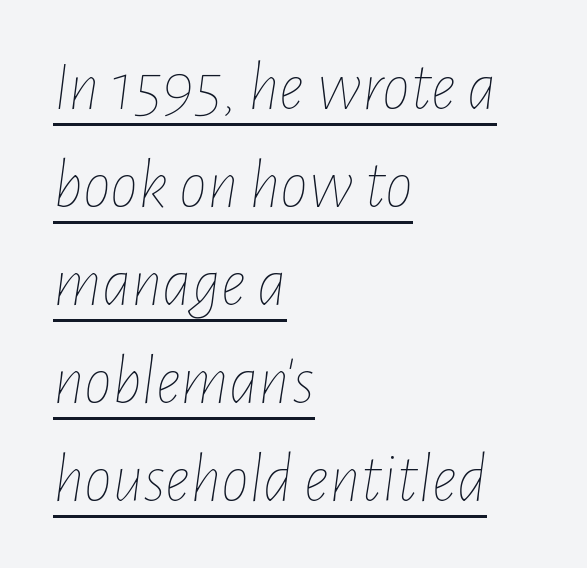
{"italic": "yes", "lean": "right", "slant_degrees": 7, "bold": "no", "weight": "thin", "width": "condensed", "stroke_contrast": "low", "x_height": "medium", "monospaced": "no", "underline": "yes", "align": "left", "line_spacing": "normal", "line_spacing_ratio": 1.4, "letter_spacing": "normal", "letter_spacing_em": 0.0, "glyph_px": 70}
